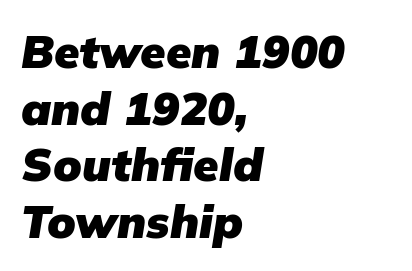
Summary of weight: heavy, a full bold. Each letter keeps its own natural width here, so spacing adapts to shape. Look at the tracking — it's just the regular setting, nothing added. The string is rendered with underlining switched off. Alignment: flush left. Characters are canted at an angle relative to the baseline's perpendicular.
